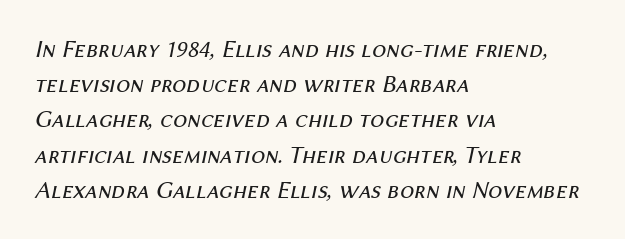
Quick note: italic. The foot of each line stays bare and open. Alignment: flush left. Heaviness? Minimal to ordinary, like unemphasized prose. Baseline-to-baseline distance is the conventional proportion of letter height. The line texture is even and compact thanks to regular tracking.
